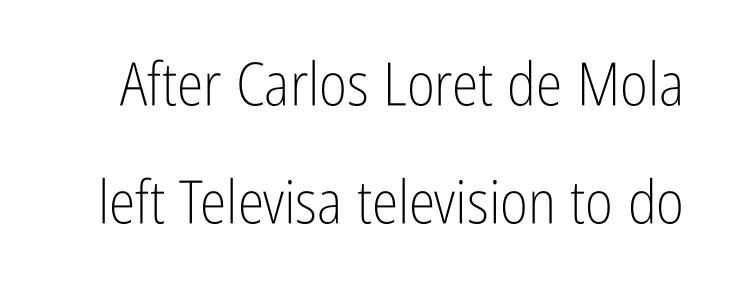
The axis of the letterforms is exactly vertical. A typesetter would call this proportional, since set widths differ per character. No word sits above an underline. No chunkiness to these letters — they're not bold. Compared with typical paragraphs, the rows here are farther apart. The face used here is a sans, in the tradition of grotesques and geometrics.
